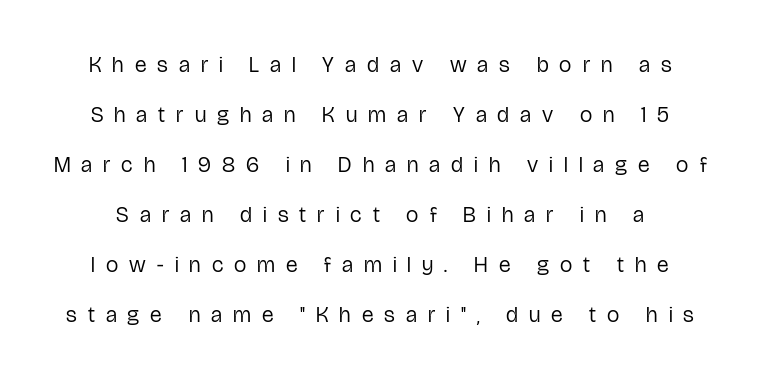
The image shows 22 px text type, upright; set loose line spacing (2.27x), unusually wide letter spacing (+0.5 em), not underlined.
